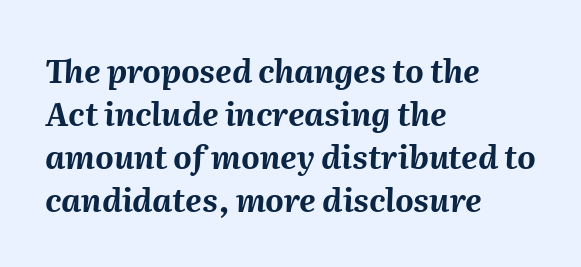
Q: Is the text bold? A: Yes.
Q: Is the text italic (slanted)? A: Yes, it leans right by about 2 degrees.
Q: Is the text underlined? A: No.
Q: How is the paragraph aligned? A: Left-aligned.
Q: Is the spacing between letters normal or unusually wide? A: Normal.
Q: Is the spacing between lines tight, normal or loose? A: Normal.
Q: Width (condensed, normal, or wide)? A: Normal.
Q: Stroke contrast? A: Medium.
Q: x-height? A: Medium.
Q: Monospaced? A: No.
